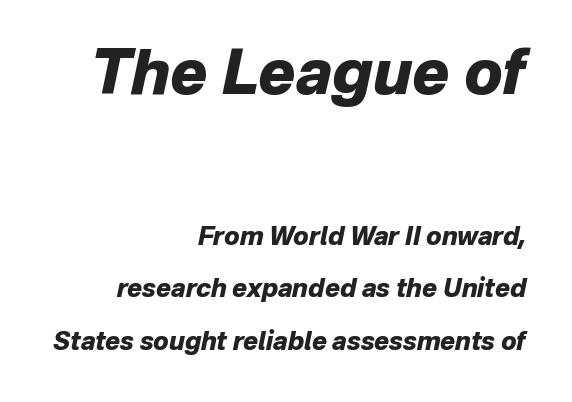
Q: Is the text bold? A: Yes.
Q: Is the text italic (slanted)? A: Yes, it leans right by about 12 degrees.
Q: Is the text underlined? A: No.
Q: How is the paragraph aligned? A: Right-aligned.
Q: Is the spacing between letters normal or unusually wide? A: Normal.
Q: Is the spacing between lines tight, normal or loose? A: Loose.
Q: Which block of text is set in a larger size, the first (top) or the second (bottom)? A: The first (top) one.
Q: Width (condensed, normal, or wide)? A: Normal.
Q: Stroke contrast? A: Low.
Q: x-height? A: Medium.
Q: Monospaced? A: No.
